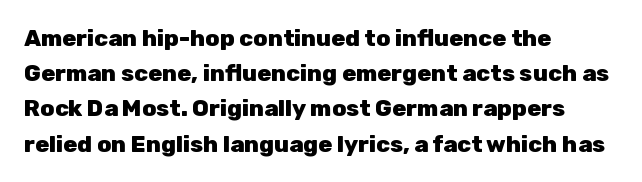
{"italic": "no", "bold": "yes", "underline": "no", "align": "left", "line_spacing": "normal", "line_spacing_ratio": 1.53, "letter_spacing": "normal", "letter_spacing_em": 0.0, "glyph_px": 23}
